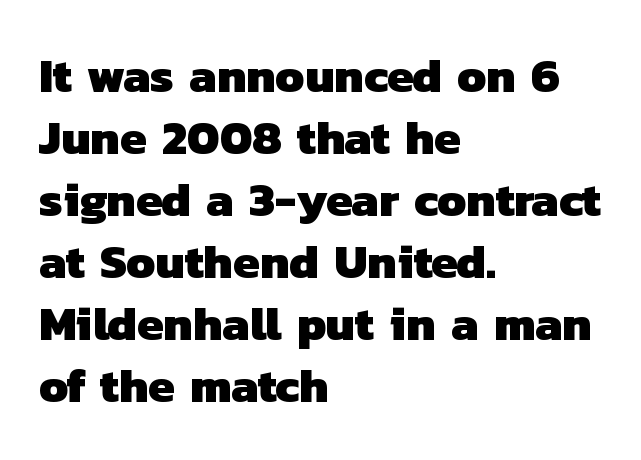
Note: no serifs on the glyphs. In terms of leading, this rendering sits right in the middle. The rendering keeps characters at their native spacing. Descenders hang freely into open space. Strong, thick strokes mark this as bold type.
